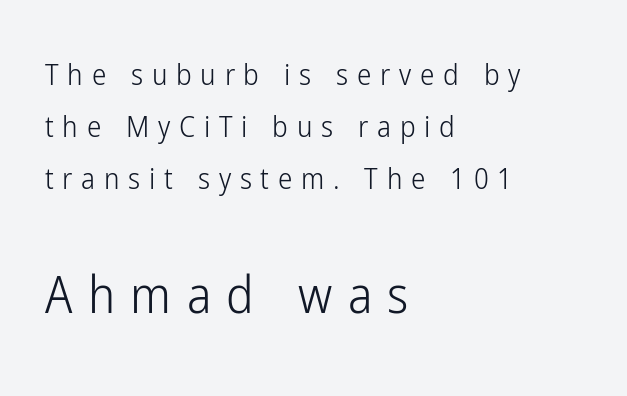
{"serif": "no", "italic": "no", "bold": "no", "weight": "light", "width": "condensed", "stroke_contrast": "low", "x_height": "medium", "monospaced": "no", "underline": "no", "align": "left", "line_spacing_ratio": 1.79, "letter_spacing": "wide", "letter_spacing_em": 0.3, "larger_block": "second", "size_ratio": 1.76, "glyph_px": 51}
